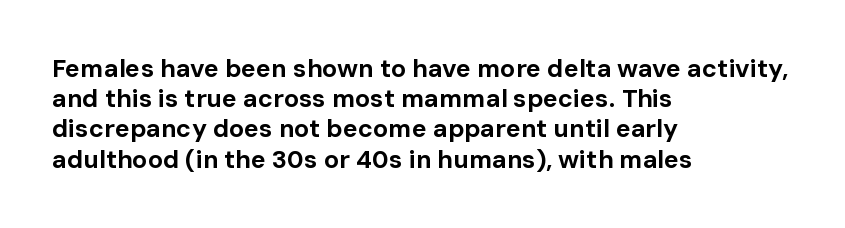
{"italic": "no", "bold": "yes", "underline": "no", "align": "left", "line_spacing_ratio": 1.21, "letter_spacing": "normal", "letter_spacing_em": 0.0, "glyph_px": 25}
